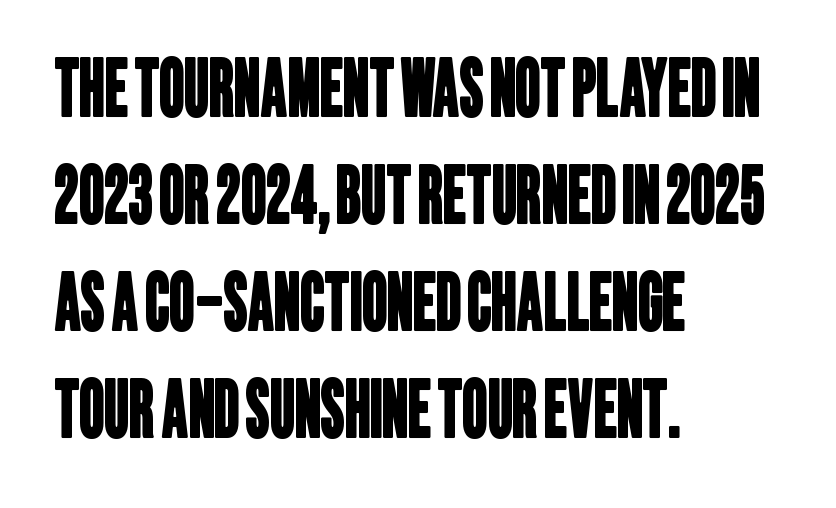
Q: Is the typeface a serif or a sans-serif typeface? A: Sans-serif.
Q: Is the text underlined? A: No.
Q: How is the paragraph aligned? A: Left-aligned.
Q: Is the spacing between letters normal or unusually wide? A: Normal.
Q: Is the spacing between lines tight, normal or loose? A: Normal.
Q: Width (condensed, normal, or wide)? A: Condensed.
Q: Stroke contrast? A: Low.
Q: x-height? A: Large.
Q: Monospaced? A: No.
